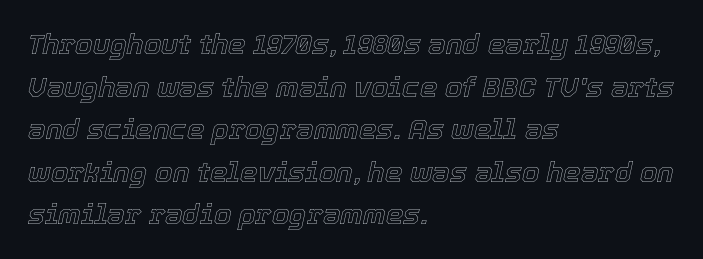
The image shows 28 px text type, italic (leaning right); set left-aligned, normal line spacing (1.52x), normal letter spacing, not underlined; a medium x-height.
